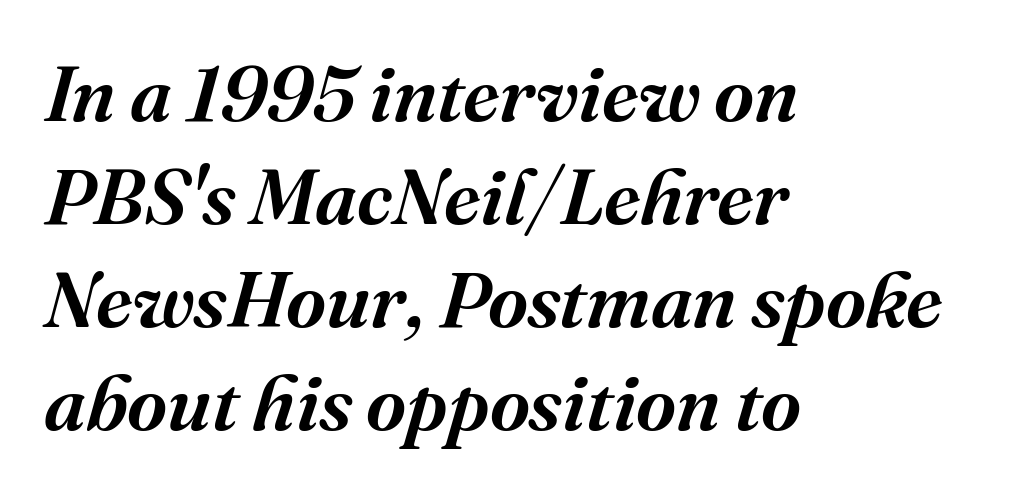
Q: Is the text italic (slanted)? A: Yes, it leans right by about 16 degrees.
Q: Is the typeface a serif or a sans-serif typeface? A: Serif.
Q: Is the text underlined? A: No.
Q: How is the paragraph aligned? A: Left-aligned.
Q: Is the spacing between letters normal or unusually wide? A: Normal.
Q: Is the spacing between lines tight, normal or loose? A: Normal.
Q: Width (condensed, normal, or wide)? A: Normal.
Q: Stroke contrast? A: Medium.
Q: x-height? A: Medium.
Q: Monospaced? A: No.
